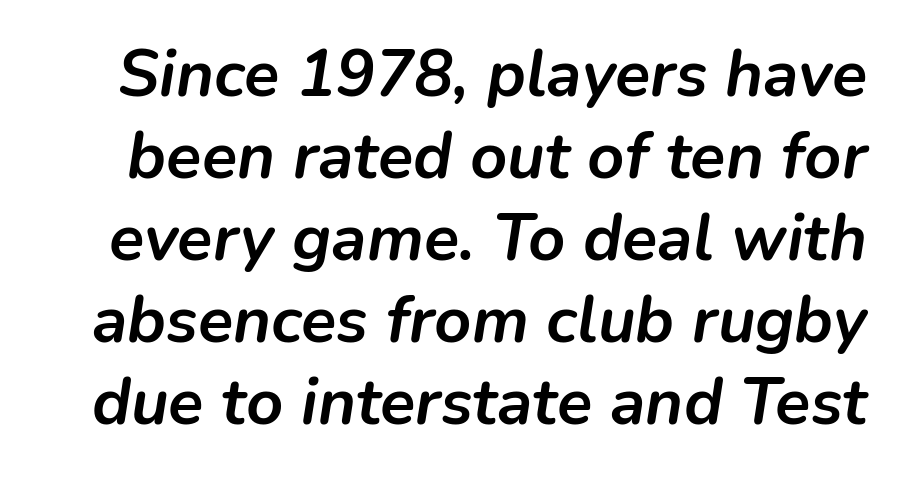
Q: Is the text bold? A: Yes.
Q: Is the text italic (slanted)? A: Yes, it leans right by about 9 degrees.
Q: Is the text underlined? A: No.
Q: Is the spacing between letters normal or unusually wide? A: Normal.
Q: Is the spacing between lines tight, normal or loose? A: Normal.
Q: Width (condensed, normal, or wide)? A: Normal.
Q: Stroke contrast? A: Low.
Q: x-height? A: Medium.
Q: Monospaced? A: No.
